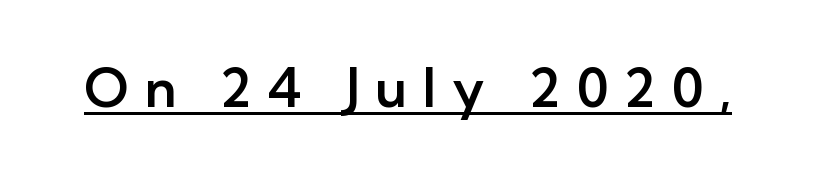
The image shows 53 px sans-serif type, upright; set unusually wide letter spacing (+0.3 em), underlined; low stroke contrast and a medium x-height.
